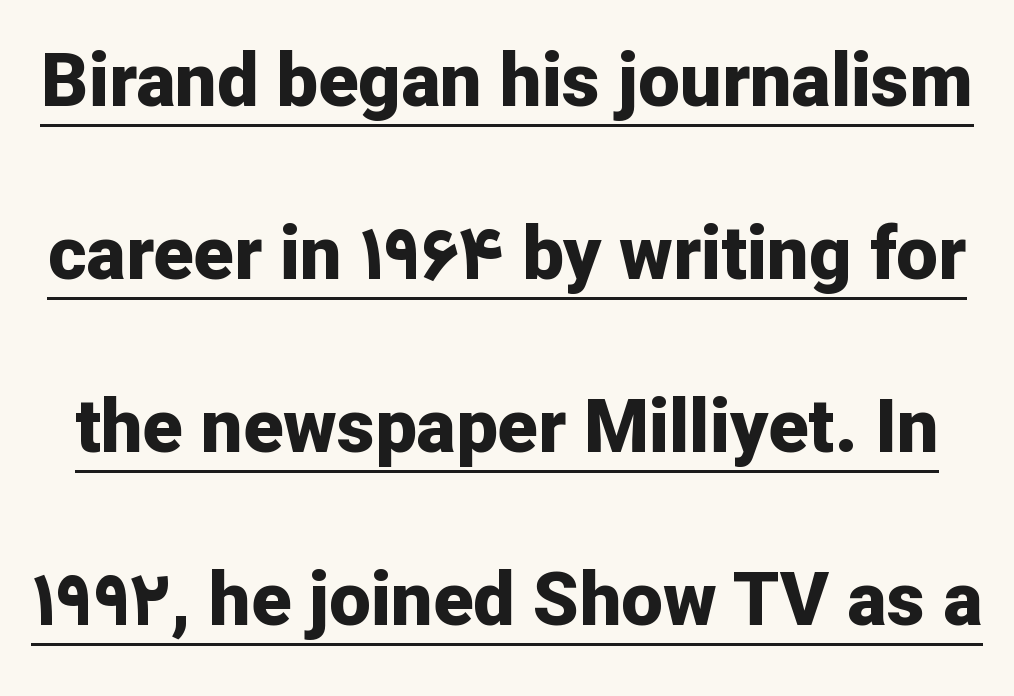
The image shows 74 px bold sans-serif type, upright; set loose line spacing (2.34x), normal letter spacing, underlined; low stroke contrast and a medium x-height.
